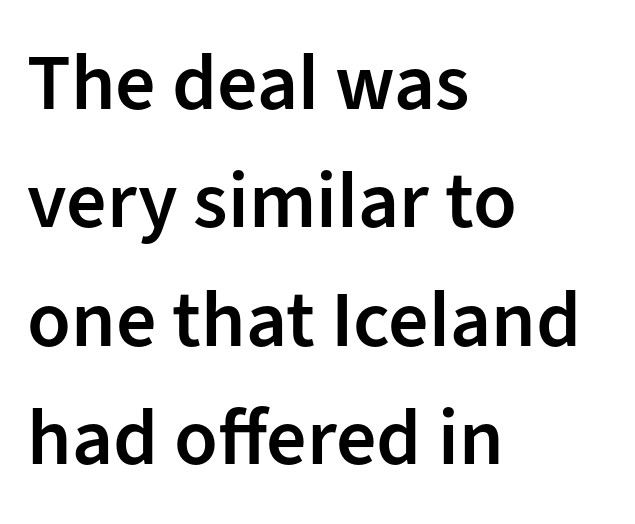
The image shows 80 px semibold sans-serif type, upright; set left-aligned, normal line spacing (1.48x), normal letter spacing, not underlined; low stroke contrast and a medium x-height.
